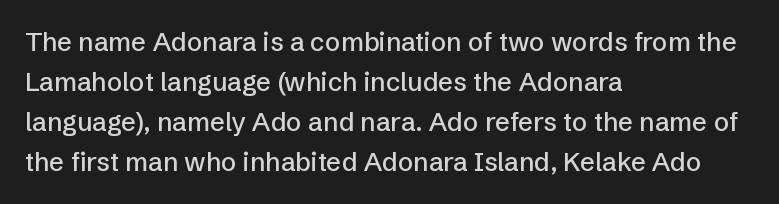
The image shows 26 px text type, upright; set left-aligned, normal line spacing (1.54x), normal letter spacing, not underlined.
